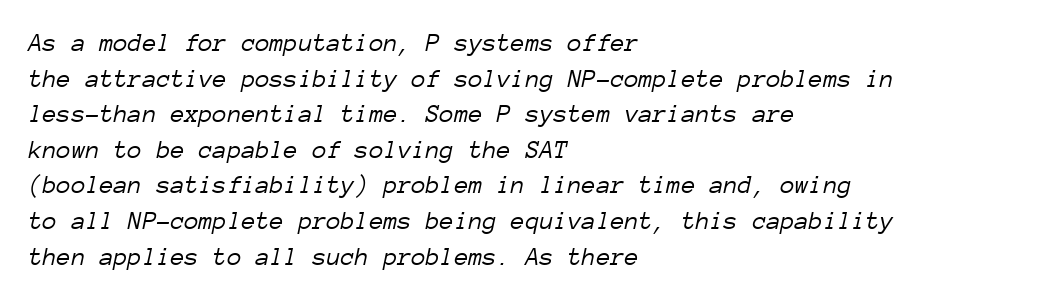
Q: Is the text bold? A: No.
Q: Is the text italic (slanted)? A: Yes, it leans right by about 12 degrees.
Q: Is the text underlined? A: No.
Q: How is the paragraph aligned? A: Left-aligned.
Q: Is the spacing between letters normal or unusually wide? A: Normal.
Q: Is the spacing between lines tight, normal or loose? A: Normal.
